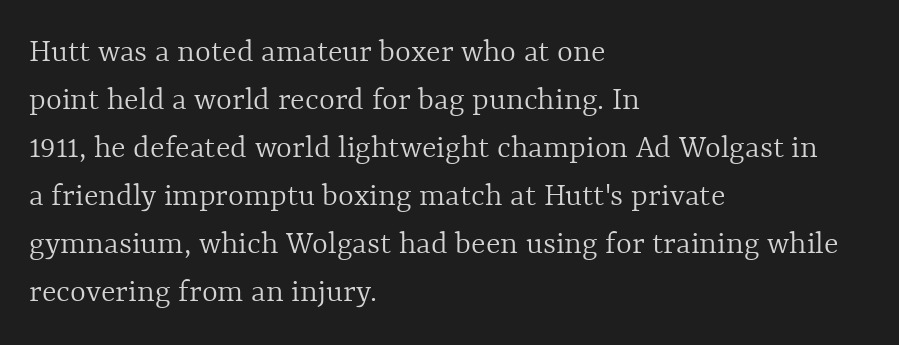
{"italic": "no", "bold": "no", "weight": "light", "width": "normal", "x_height": "medium", "monospaced": "no", "underline": "no", "align": "left", "line_spacing": "normal", "line_spacing_ratio": 1.41, "letter_spacing": "normal", "letter_spacing_em": 0.0, "glyph_px": 34}
